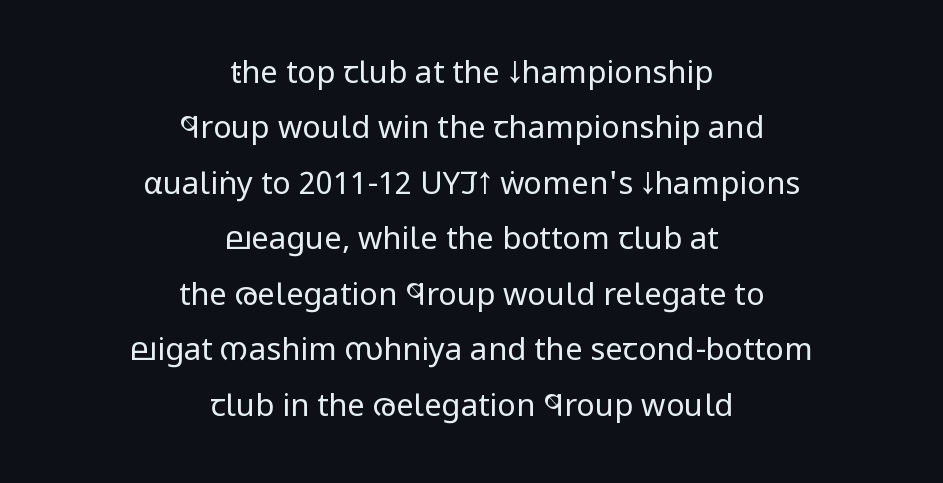
Q: Is the text bold? A: No.
Q: Is the text italic (slanted)? A: No, it is upright.
Q: Is the typeface a serif or a sans-serif typeface? A: Sans-serif.
Q: Is the text underlined? A: No.
Q: How is the paragraph aligned? A: Centered.
Q: Is the spacing between letters normal or unusually wide? A: Normal.
Q: Width (condensed, normal, or wide)? A: Condensed.
Q: Stroke contrast? A: Low.
Q: x-height? A: Large.
Q: Monospaced? A: No.
